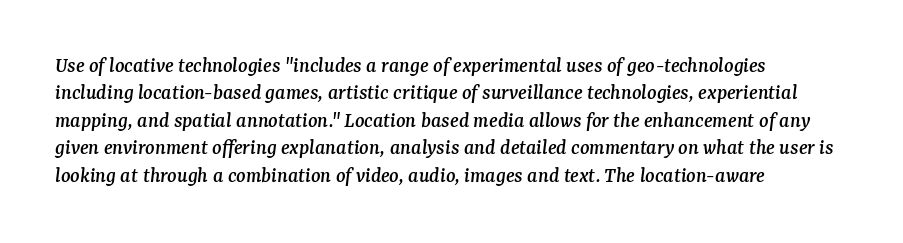
Q: Is the text italic (slanted)? A: Yes, it leans right by about 7 degrees.
Q: Is the text underlined? A: No.
Q: How is the paragraph aligned? A: Left-aligned.
Q: Is the spacing between letters normal or unusually wide? A: Normal.
Q: Is the spacing between lines tight, normal or loose? A: Normal.
